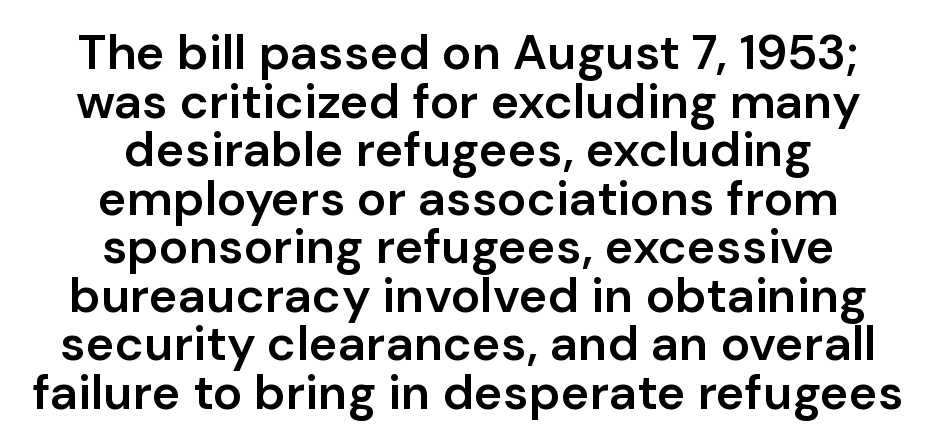
Q: Is the text bold? A: Semi-bold.
Q: Is the text italic (slanted)? A: No, it is upright.
Q: Is the typeface a serif or a sans-serif typeface? A: Sans-serif.
Q: Is the text underlined? A: No.
Q: How is the paragraph aligned? A: Centered.
Q: Is the spacing between letters normal or unusually wide? A: Normal.
Q: Is the spacing between lines tight, normal or loose? A: Tight.
Q: Width (condensed, normal, or wide)? A: Normal.
Q: Stroke contrast? A: Low.
Q: x-height? A: Medium.
Q: Monospaced? A: No.
